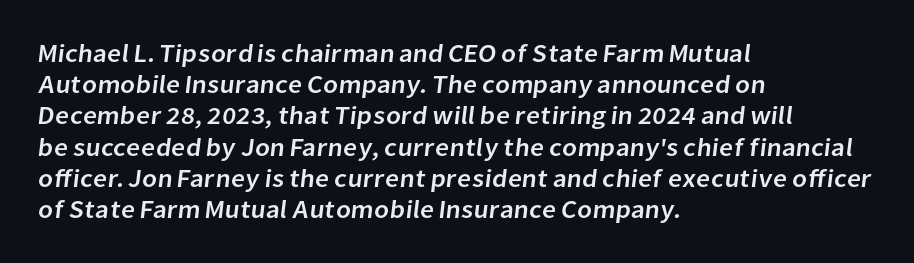
Q: Is the text underlined? A: No.
Q: How is the paragraph aligned? A: Left-aligned.
Q: Is the spacing between letters normal or unusually wide? A: Normal.
Q: Is the spacing between lines tight, normal or loose? A: Normal.
